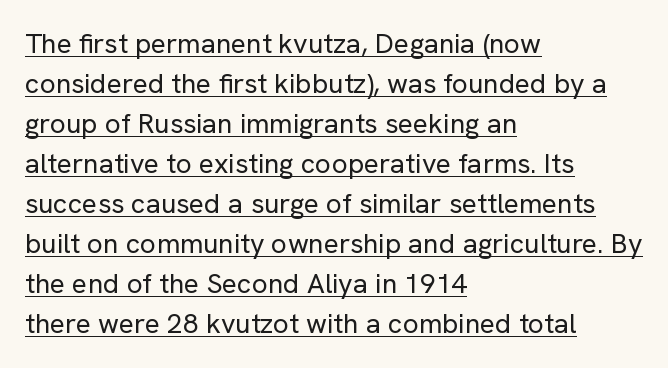
Q: Is the text bold? A: No.
Q: Is the text italic (slanted)? A: No, it is upright.
Q: Is the typeface a serif or a sans-serif typeface? A: Sans-serif.
Q: Is the text underlined? A: Yes.
Q: How is the paragraph aligned? A: Left-aligned.
Q: Is the spacing between letters normal or unusually wide? A: Normal.
Q: Is the spacing between lines tight, normal or loose? A: Normal.
Q: Width (condensed, normal, or wide)? A: Normal.
Q: Stroke contrast? A: Low.
Q: x-height? A: Medium.
Q: Monospaced? A: No.
